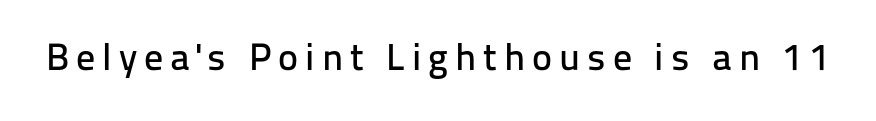
{"serif": "no", "italic": "no", "width": "normal", "stroke_contrast": "low", "x_height": "medium", "monospaced": "no", "underline": "no", "glyph_px": 38}
